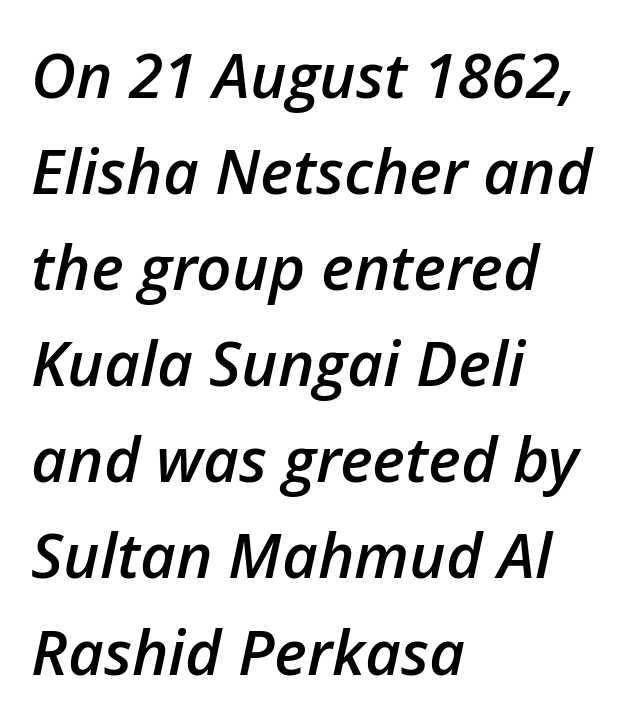
The image shows 62 px semibold type, italic (leaning right); set left-aligned, normal line spacing (1.55x), normal letter spacing, not underlined; low stroke contrast and a medium x-height.
